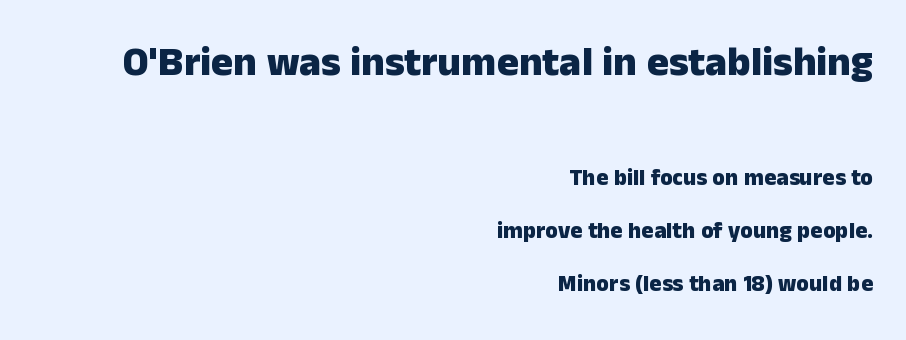
Do the characters align in a grid? No, the font is proportional. Alignment: flush right. The space between consecutive lines is lavish. You can tell from the bare stems that sans-serif type was used. Summary of weight: heavy, a full bold.
